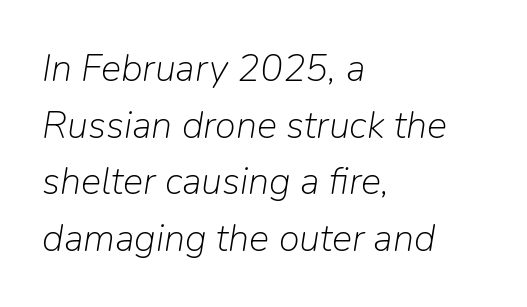
The image shows 38 px light type, italic (leaning right); set left-aligned, normal line spacing (1.49x), normal letter spacing, not underlined; low stroke contrast and a medium x-height.
